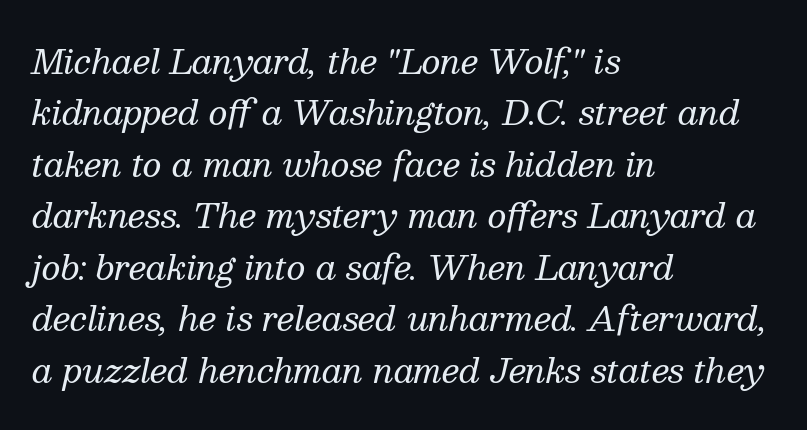
Vertical spacing — default. Note the varied advance widths — an 'i' is clearly narrower than an 'm'. In CSS terms this would be text-align: left. Compared with typical body copy, the letter spacing here is the same. What kind of face is this? One with serifs. Notice how the stems are inclined rather than vertical — that's the hallmark of italics.
